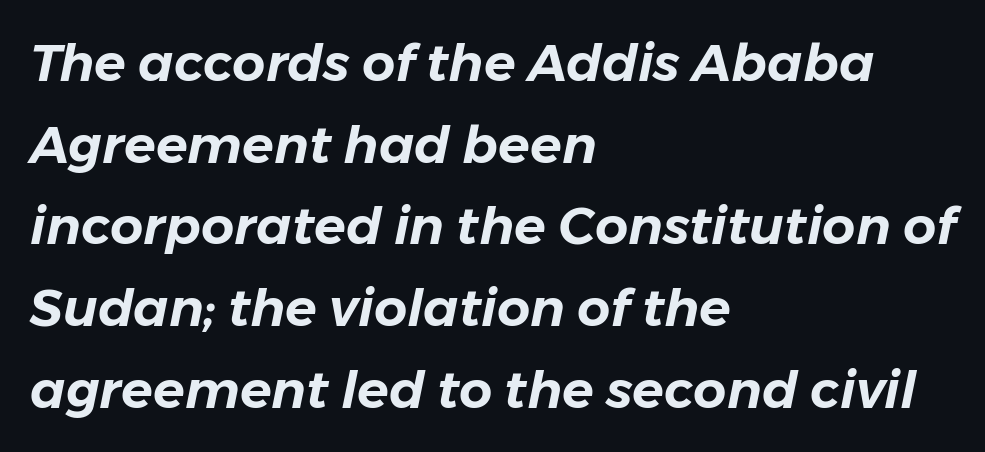
Standard letterfit; no display-style spreading of the glyphs. Line starts are locked; line ends wander. Notice how the stems are inclined rather than vertical — that's the hallmark of italics. Character widths vary here, with narrow letters taking less room than wide ones. Does the leading feel generous? No, just average.
